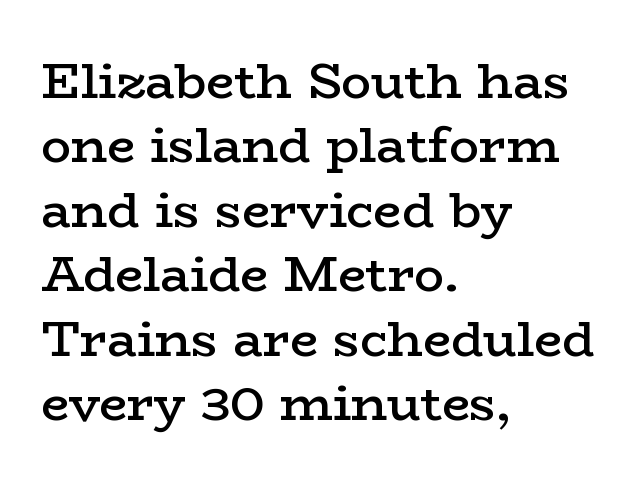
The image shows 50 px semibold, wide serif type, upright; set left-aligned, normal line spacing (1.29x), normal letter spacing, not underlined; low stroke contrast and a medium x-height.
